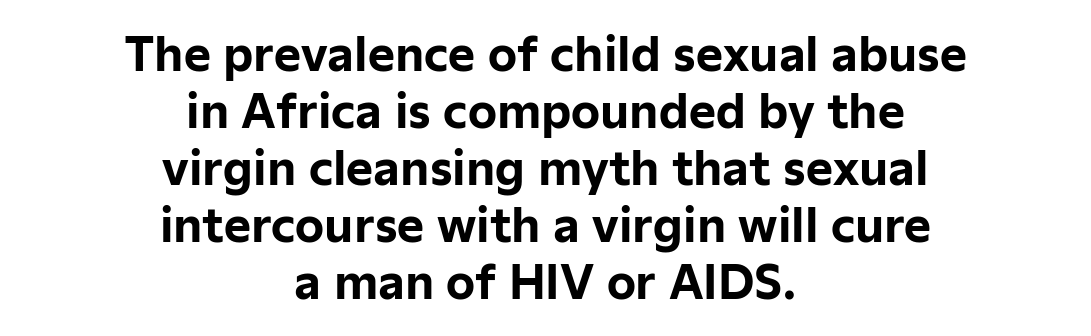
{"serif": "no", "italic": "no", "bold": "yes", "weight": "bold", "width": "normal", "stroke_contrast": "low", "x_height": "medium", "monospaced": "no", "underline": "no", "align": "center", "line_spacing_ratio": 1.24, "letter_spacing": "normal", "letter_spacing_em": 0.0, "glyph_px": 46}
